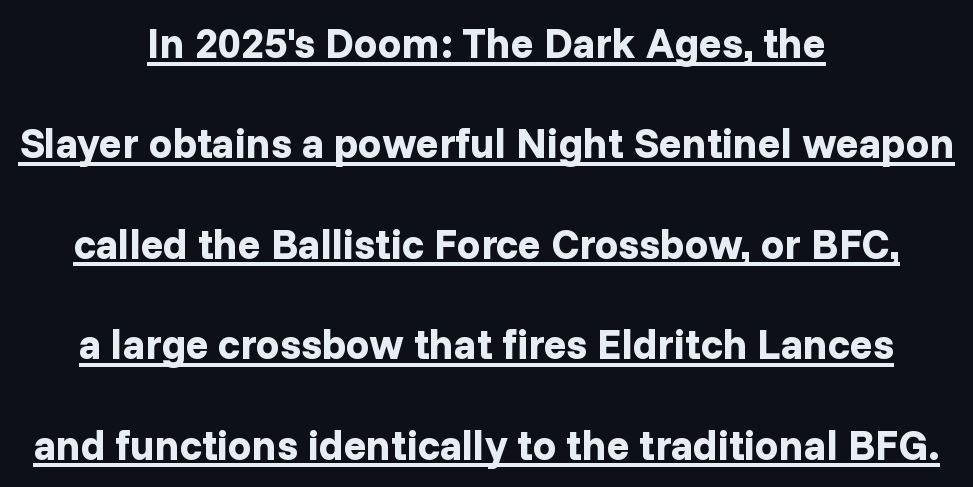
{"serif": "no", "italic": "no", "bold": "yes", "weight": "bold", "width": "normal", "stroke_contrast": "low", "x_height": "medium", "monospaced": "no", "underline": "yes", "align": "center", "line_spacing": "loose", "line_spacing_ratio": 2.39, "letter_spacing": "normal", "letter_spacing_em": 0.0, "glyph_px": 42}
